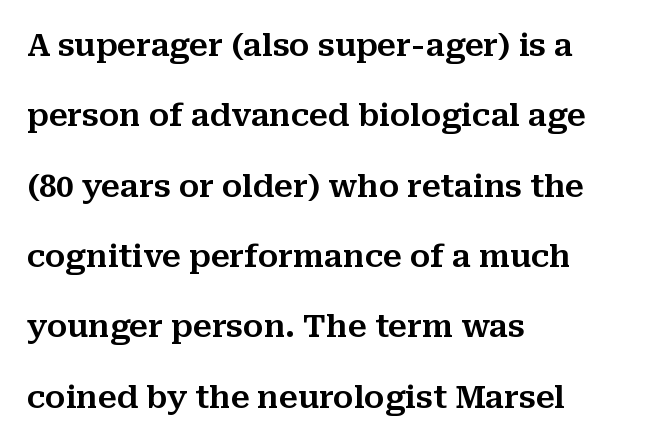
Standard letterfit; no display-style spreading of the glyphs. Varying glyph widths throughout — classic text-font behaviour. The paragraph has a hard left edge and a soft right edge. The gap between lines stays unmarked.
